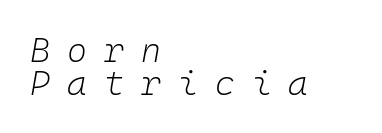
Q: Is the text bold? A: No.
Q: Is the text italic (slanted)? A: Yes, it leans right by about 10 degrees.
Q: Is the text underlined? A: No.
Q: How is the paragraph aligned? A: Left-aligned.
Q: Is the spacing between letters normal or unusually wide? A: Unusually wide.
Q: Is the spacing between lines tight, normal or loose? A: Tight.
Q: Width (condensed, normal, or wide)? A: Normal.
Q: Stroke contrast? A: Low.
Q: x-height? A: Medium.
